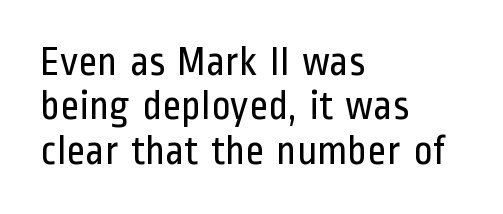
{"serif": "no", "italic": "no", "bold": "no", "weight": "regular", "width": "condensed", "stroke_contrast": "low", "x_height": "medium", "monospaced": "no", "underline": "no", "align": "left", "line_spacing": "tight", "line_spacing_ratio": 1.08, "letter_spacing": "normal", "letter_spacing_em": 0.0, "glyph_px": 41}
